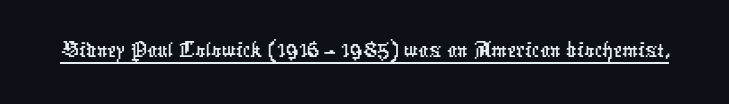
{"serif": "no", "width": "condensed", "stroke_contrast": "low", "x_height": "medium", "monospaced": "no", "underline": "yes", "letter_spacing": "normal", "letter_spacing_em": 0.0, "glyph_px": 50}
